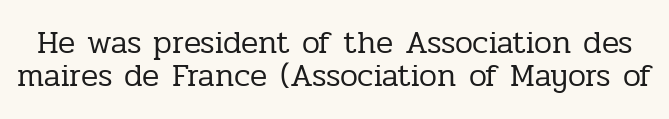
Q: Is the text bold? A: No.
Q: Is the text italic (slanted)? A: No, it is upright.
Q: Is the typeface a serif or a sans-serif typeface? A: Serif.
Q: Is the text underlined? A: No.
Q: Is the spacing between letters normal or unusually wide? A: Normal.
Q: Is the spacing between lines tight, normal or loose? A: Tight.
Q: Width (condensed, normal, or wide)? A: Normal.
Q: Stroke contrast? A: Low.
Q: x-height? A: Medium.
Q: Monospaced? A: No.
